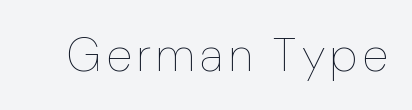
The image shows 47 px thin type, upright; set not underlined; low stroke contrast and a medium x-height.
